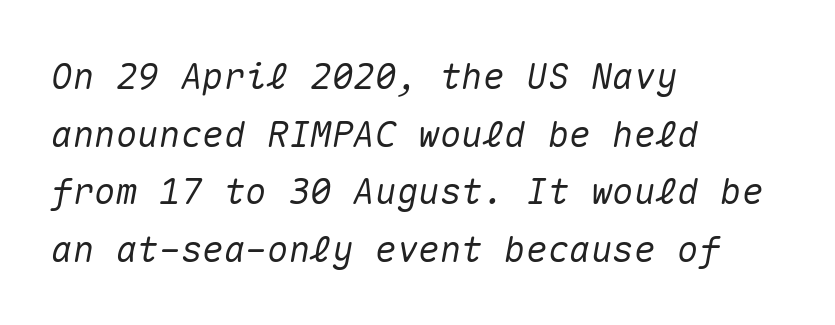
The image shows 36 px text type, italic (leaning right), monospaced; set left-aligned, normal line spacing (1.6x), normal letter spacing, not underlined; medium stroke contrast and a medium x-height.
